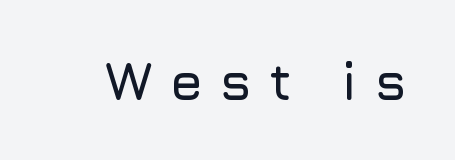
{"serif": "no", "italic": "no", "width": "normal", "stroke_contrast": "low", "x_height": "medium", "monospaced": "no", "underline": "no", "letter_spacing": "wide", "letter_spacing_em": 0.32, "glyph_px": 53}
